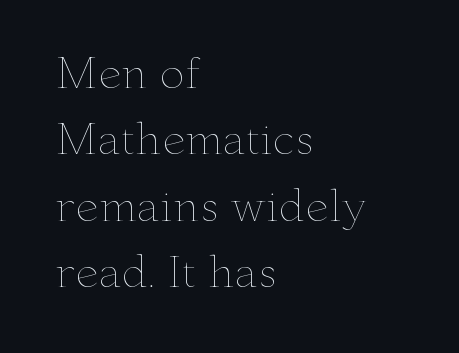
{"italic": "no", "bold": "no", "weight": "thin", "width": "wide", "stroke_contrast": "low", "x_height": "small", "monospaced": "no", "underline": "no", "align": "left", "line_spacing": "normal", "line_spacing_ratio": 1.58, "letter_spacing": "normal", "letter_spacing_em": 0.0, "glyph_px": 42}
